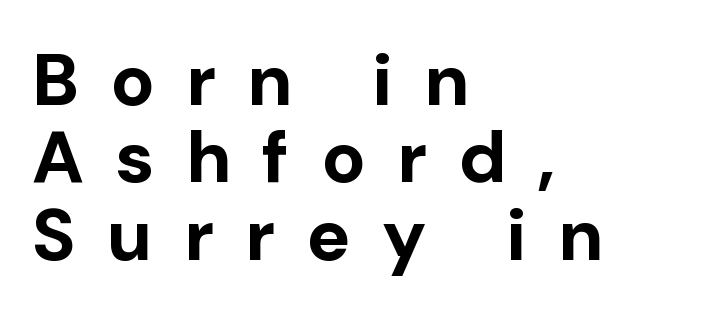
The image shows 73 px bold sans-serif type, upright; set left-aligned, tight line spacing (1.06x), unusually wide letter spacing (+0.43 em), not underlined; low stroke contrast and a medium x-height.
